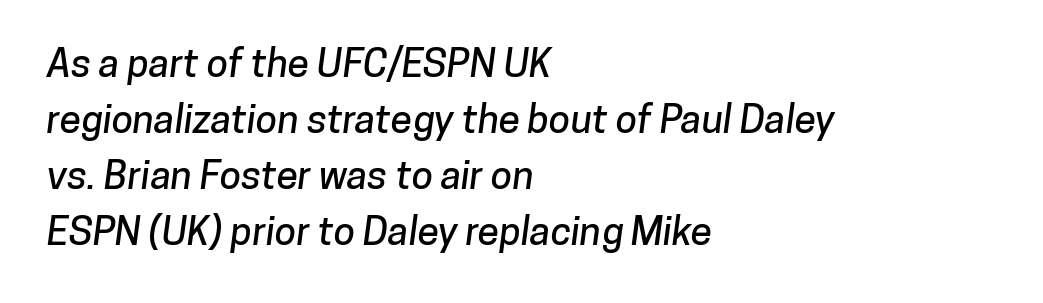
{"serif": "no", "width": "normal", "stroke_contrast": "low", "x_height": "medium", "monospaced": "no", "underline": "no", "align": "left", "line_spacing": "normal", "line_spacing_ratio": 1.44, "letter_spacing": "normal", "letter_spacing_em": 0.0, "glyph_px": 39}
